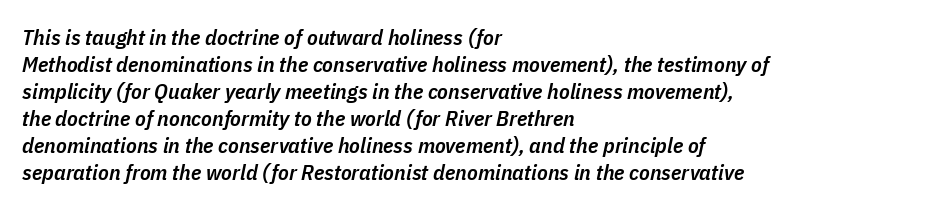
{"italic": "yes", "lean": "right", "slant_degrees": 11, "bold": "semi", "underline": "no", "align": "left", "line_spacing_ratio": 1.23, "letter_spacing": "normal", "letter_spacing_em": 0.0, "glyph_px": 22}
